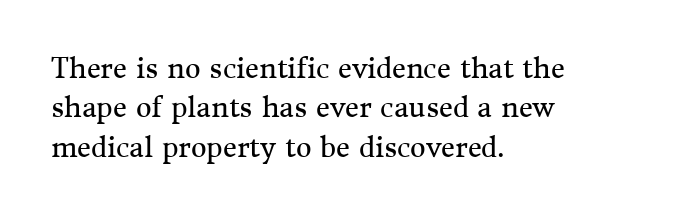
Quick note: not italic, upright. Is the stroke heavy? The answer is a plain regular-or-lighter. The setting favours the left margin, as ordinary paragraphs usually do. Has an underline been added? It has not. Tracking here is standard; glyphs follow each other at the usual distance. Line spacing here is normal.
